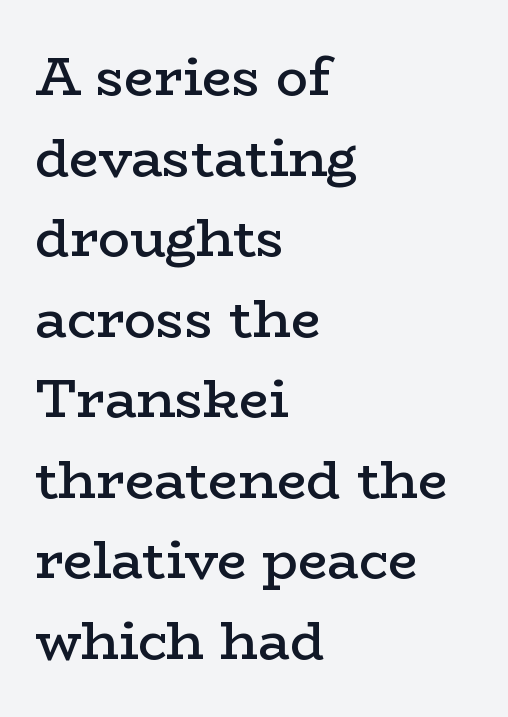
Q: Is the text bold? A: Semi-bold.
Q: Is the text italic (slanted)? A: No, it is upright.
Q: Is the typeface a serif or a sans-serif typeface? A: Serif.
Q: Is the text underlined? A: No.
Q: How is the paragraph aligned? A: Left-aligned.
Q: Is the spacing between letters normal or unusually wide? A: Normal.
Q: Is the spacing between lines tight, normal or loose? A: Normal.
Q: Width (condensed, normal, or wide)? A: Wide.
Q: Stroke contrast? A: Low.
Q: x-height? A: Medium.
Q: Monospaced? A: No.
